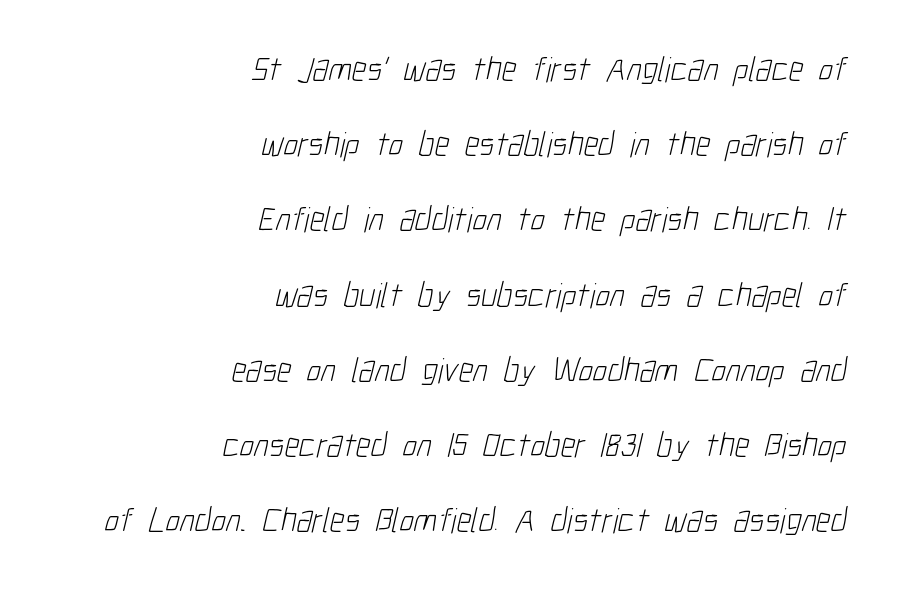
You could fit nearly another row in the gap between these rows. Grotesque or geometric, the face here clearly has no serifs. Nothing heavy about these letters — not bold at all. Compared with a flush-left layout, this one pins lines to the opposite, right side. Does extra space separate the letters? No, they use regular spacing.
